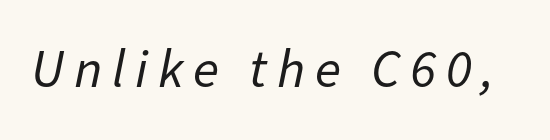
{"italic": "yes", "lean": "right", "slant_degrees": 11, "bold": "no", "weight": "regular", "width": "normal", "stroke_contrast": "low", "x_height": "medium", "monospaced": "no", "underline": "no", "glyph_px": 54}
